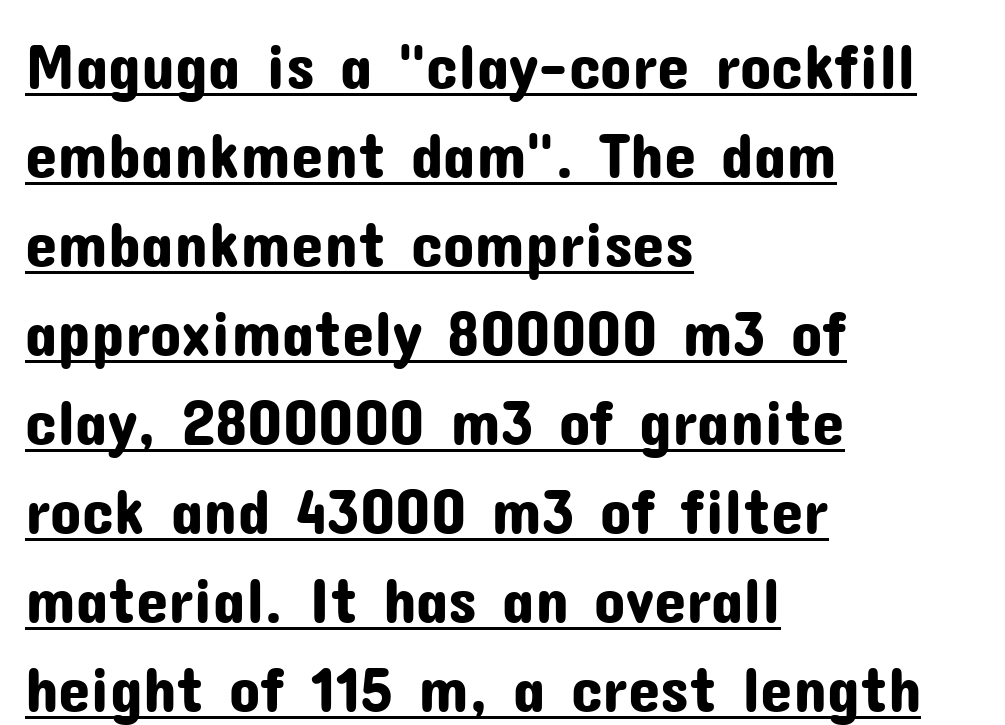
Q: Is the text italic (slanted)? A: No, it is upright.
Q: Is the typeface a serif or a sans-serif typeface? A: Sans-serif.
Q: Is the text underlined? A: Yes.
Q: How is the paragraph aligned? A: Left-aligned.
Q: Is the spacing between letters normal or unusually wide? A: Normal.
Q: Is the spacing between lines tight, normal or loose? A: Normal.
Q: Width (condensed, normal, or wide)? A: Normal.
Q: Stroke contrast? A: Low.
Q: x-height? A: Medium.
Q: Monospaced? A: No.
